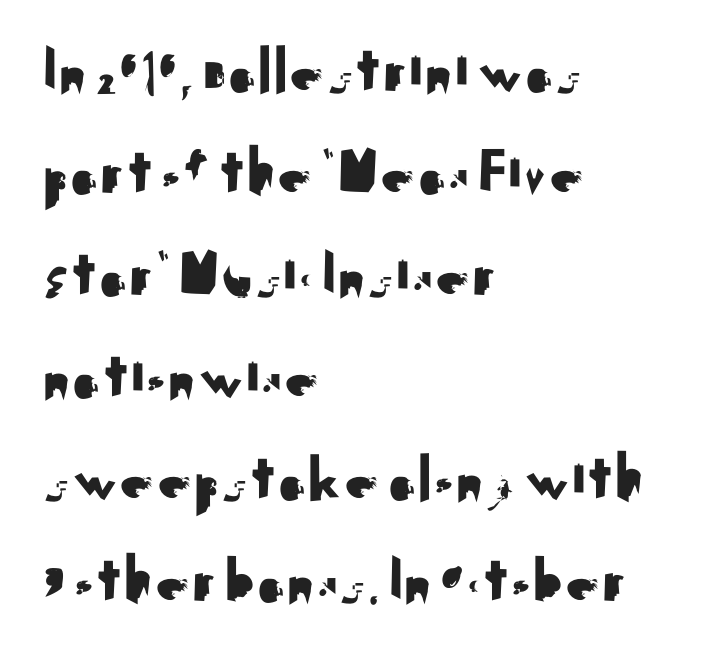
The image shows 68 px sans-serif type, upright; set left-aligned, normal line spacing (1.5x), normal letter spacing, not underlined; medium stroke contrast and a small x-height.
